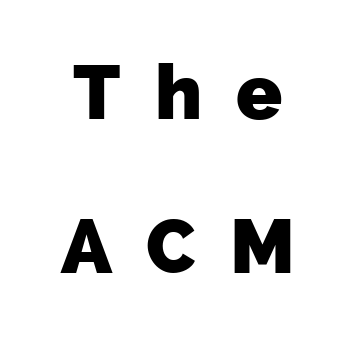
Q: Is the text bold? A: Yes.
Q: Is the typeface a serif or a sans-serif typeface? A: Sans-serif.
Q: Is the text underlined? A: No.
Q: Is the spacing between letters normal or unusually wide? A: Unusually wide.
Q: Is the spacing between lines tight, normal or loose? A: Loose.
Q: Width (condensed, normal, or wide)? A: Normal.
Q: Stroke contrast? A: Low.
Q: x-height? A: Medium.
Q: Monospaced? A: No.
